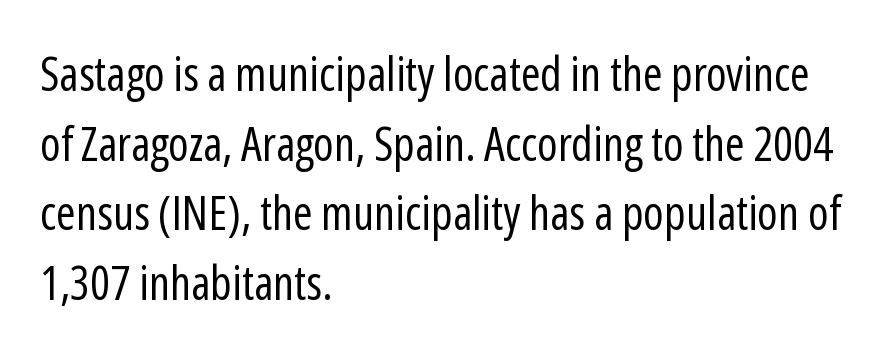
{"serif": "no", "italic": "no", "bold": "no", "weight": "regular", "width": "condensed", "stroke_contrast": "low", "x_height": "medium", "monospaced": "no", "underline": "no", "align": "left", "line_spacing": "normal", "line_spacing_ratio": 1.48, "letter_spacing": "normal", "letter_spacing_em": 0.0, "glyph_px": 47}
